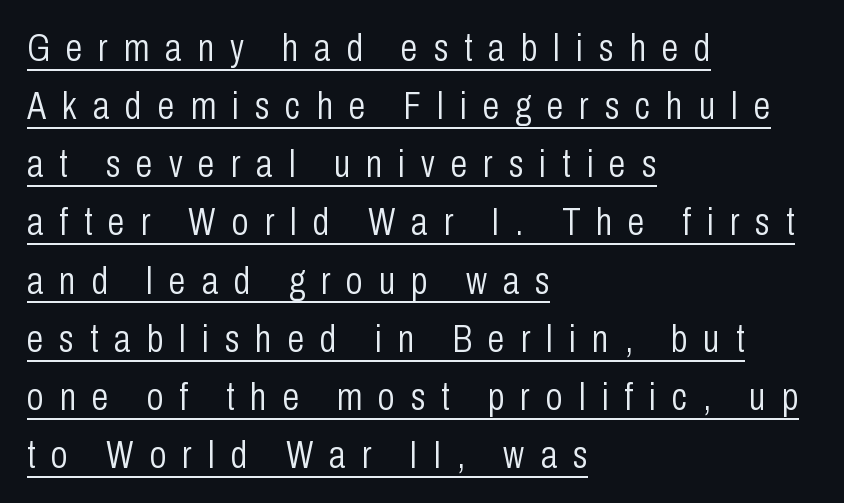
The image shows 38 px light, condensed sans-serif type, upright; set left-aligned, normal line spacing (1.53x), unusually wide letter spacing (+0.42 em), underlined; low stroke contrast and a medium x-height.
